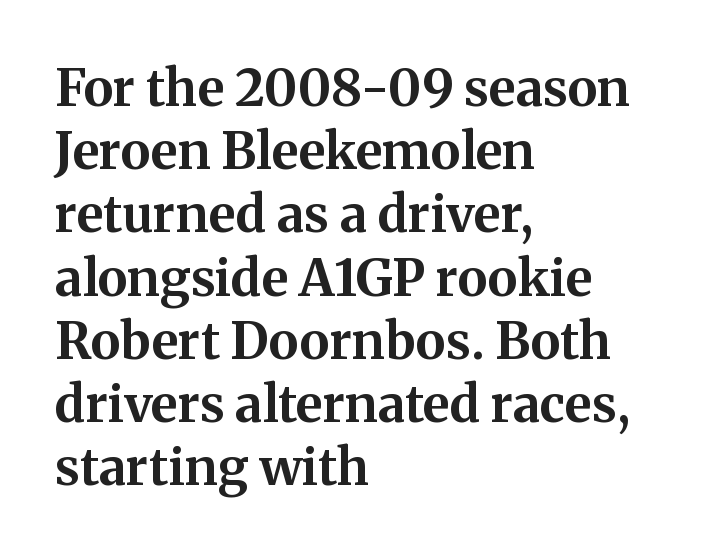
The image shows 51 px bold serif type, upright; set left-aligned, line spacing 1.24x, normal letter spacing, not underlined; medium stroke contrast and a medium x-height.
